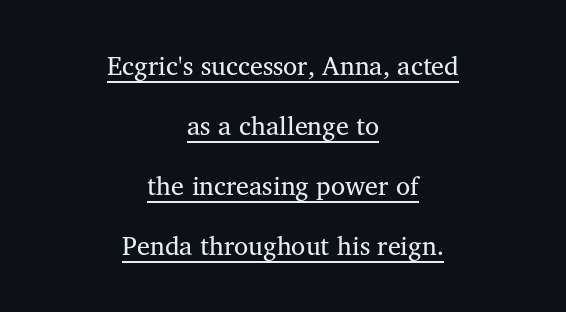
{"italic": "no", "bold": "no", "underline": "yes", "align": "center", "line_spacing": "loose", "line_spacing_ratio": 2.31, "letter_spacing": "normal", "letter_spacing_em": 0.0, "glyph_px": 26}
